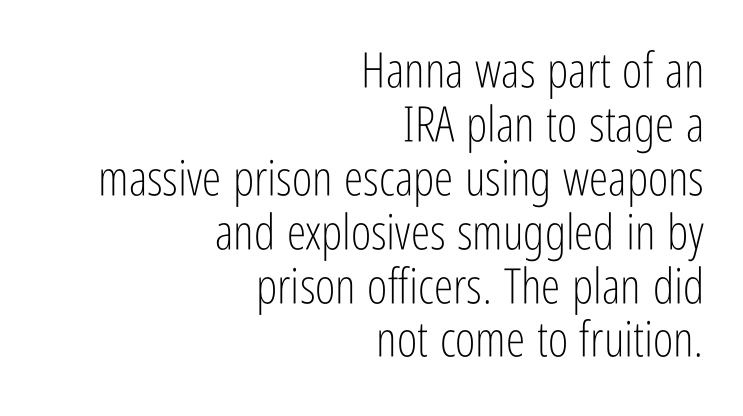
The image shows 49 px light, condensed sans-serif type, upright; set right-aligned, tight line spacing (1.1x), normal letter spacing, not underlined; low stroke contrast and a medium x-height.
